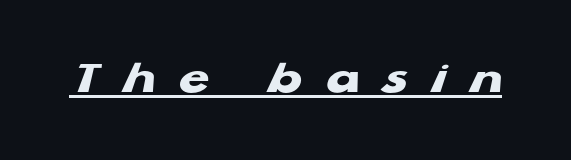
Q: Is the text bold? A: Yes.
Q: Is the typeface a serif or a sans-serif typeface? A: Sans-serif.
Q: Is the text underlined? A: Yes.
Q: Is the spacing between letters normal or unusually wide? A: Unusually wide.
Q: Width (condensed, normal, or wide)? A: Wide.
Q: Stroke contrast? A: Low.
Q: x-height? A: Medium.
Q: Monospaced? A: No.
